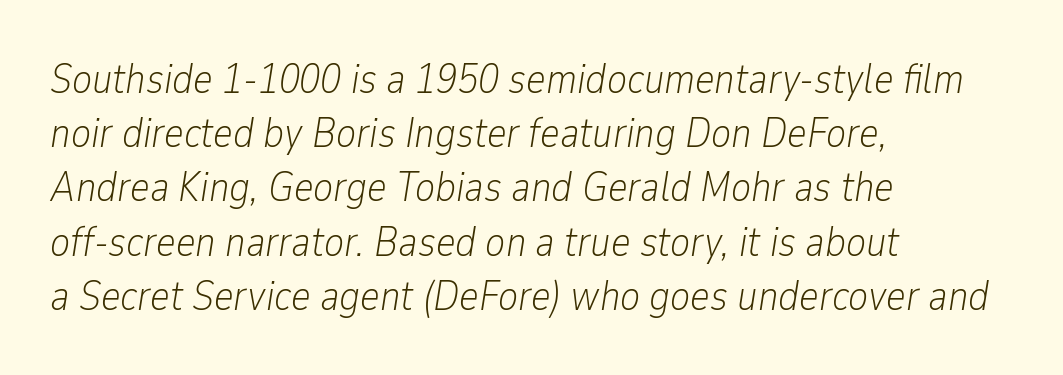
Q: Is the text bold? A: No.
Q: Is the text italic (slanted)? A: Yes, it leans right by about 9 degrees.
Q: Is the text underlined? A: No.
Q: How is the paragraph aligned? A: Left-aligned.
Q: Is the spacing between letters normal or unusually wide? A: Normal.
Q: Is the spacing between lines tight, normal or loose? A: Normal.
Q: Width (condensed, normal, or wide)? A: Condensed.
Q: Stroke contrast? A: Low.
Q: x-height? A: Medium.
Q: Monospaced? A: No.
